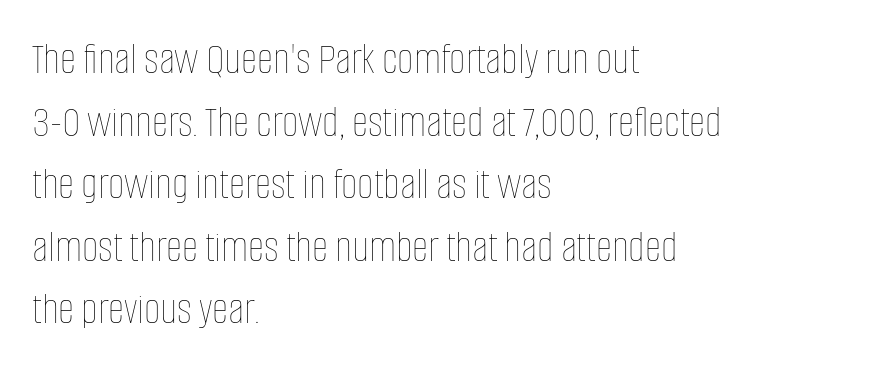
The image shows 45 px thin, condensed type, upright; set left-aligned, normal line spacing (1.39x), normal letter spacing, not underlined; low stroke contrast and a large x-height.
